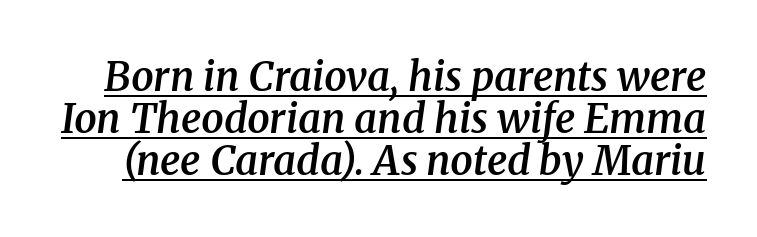
{"serif": "yes", "italic": "yes", "lean": "right", "slant_degrees": 8, "bold": "semi", "weight": "semibold", "width": "normal", "stroke_contrast": "medium", "x_height": "medium", "monospaced": "no", "underline": "yes", "line_spacing": "tight", "line_spacing_ratio": 1.05, "letter_spacing": "normal", "letter_spacing_em": 0.0, "glyph_px": 40}
